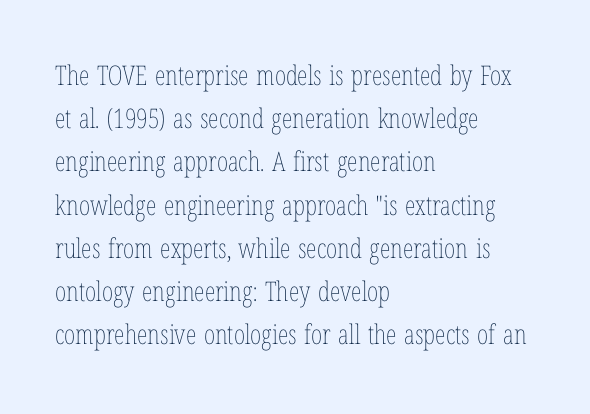
The image shows 27 px text type, upright; set left-aligned, normal line spacing (1.6x), normal letter spacing, not underlined.
